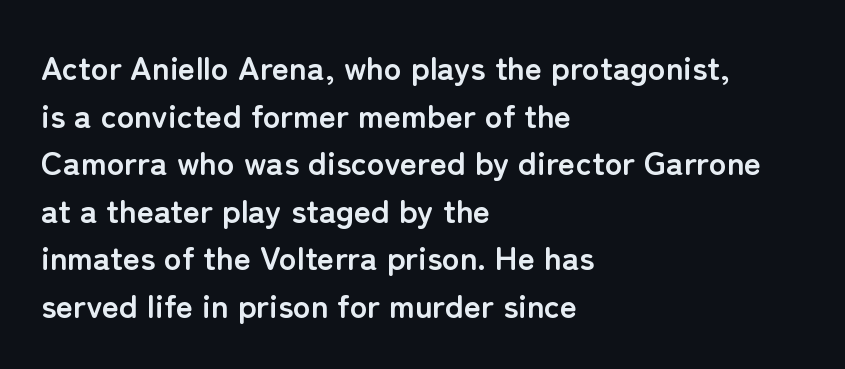
{"serif": "no", "italic": "no", "bold": "yes", "weight": "semibold", "width": "normal", "stroke_contrast": "low", "x_height": "medium", "monospaced": "no", "underline": "no", "align": "left", "line_spacing": "normal", "line_spacing_ratio": 1.44, "letter_spacing": "normal", "letter_spacing_em": 0.0, "glyph_px": 33}
